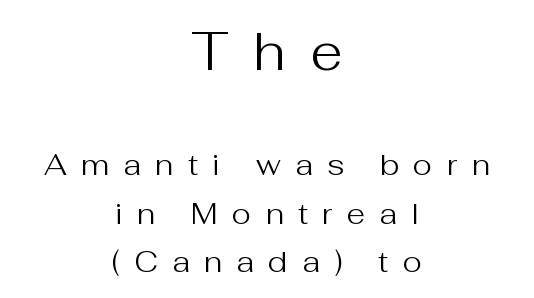
{"serif": "no", "italic": "no", "bold": "no", "weight": "regular", "width": "normal", "stroke_contrast": "medium", "x_height": "medium", "monospaced": "no", "underline": "no", "align": "center", "line_spacing": "normal", "line_spacing_ratio": 1.62, "letter_spacing": "wide", "letter_spacing_em": 0.47, "larger_block": "first", "size_ratio": 1.77, "glyph_px": 53}
